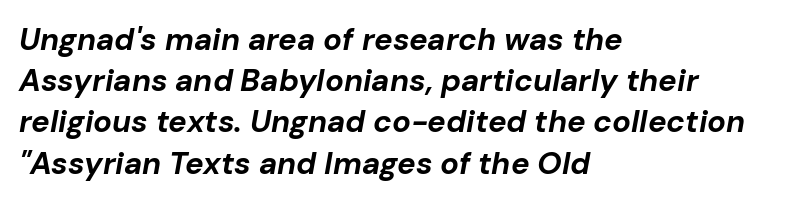
Q: Is the text bold? A: Yes.
Q: Is the text italic (slanted)? A: Yes, it leans right by about 10 degrees.
Q: Is the text underlined? A: No.
Q: How is the paragraph aligned? A: Left-aligned.
Q: Is the spacing between letters normal or unusually wide? A: Normal.
Q: Is the spacing between lines tight, normal or loose? A: Normal.
Q: Width (condensed, normal, or wide)? A: Normal.
Q: Stroke contrast? A: Low.
Q: x-height? A: Medium.
Q: Monospaced? A: No.
